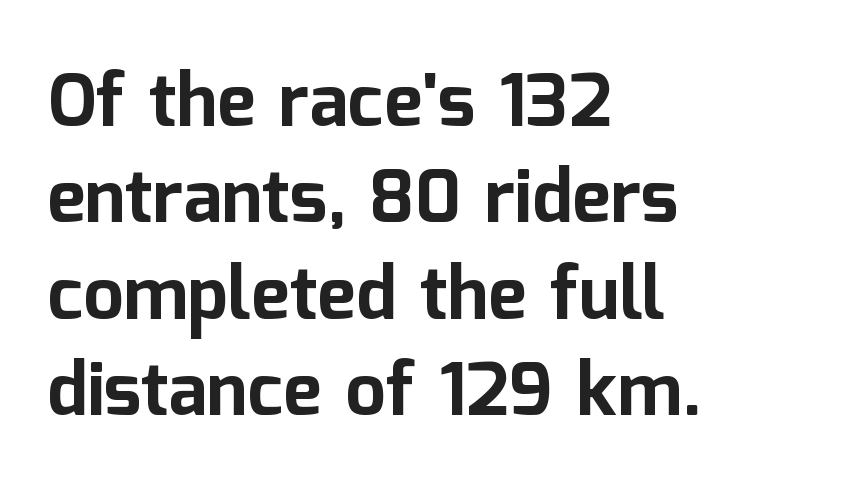
{"serif": "no", "italic": "no", "bold": "yes", "weight": "bold", "width": "normal", "stroke_contrast": "low", "x_height": "medium", "monospaced": "no", "underline": "no", "align": "left", "line_spacing": "normal", "line_spacing_ratio": 1.32, "letter_spacing": "normal", "letter_spacing_em": 0.0, "glyph_px": 73}
